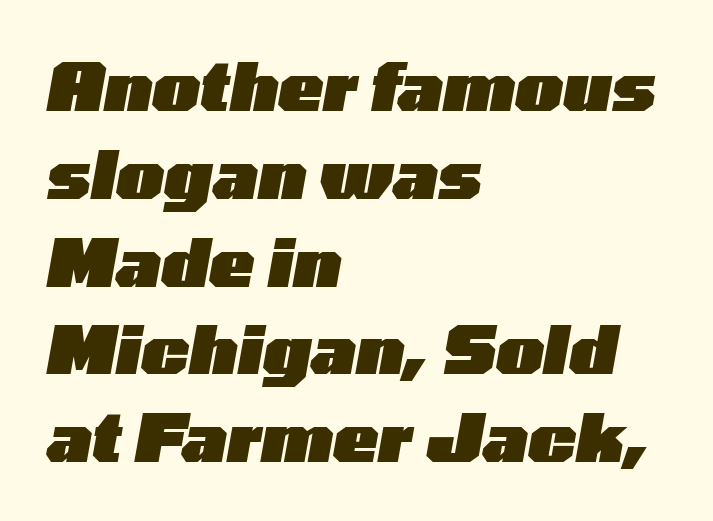
Notice how descenders clear the ascenders below comfortably — that's standard leading. The baseline area is clear. The typography opts for an oblique posture over an upright one. The text block is weighted toward the left margin, trailing off unevenly rightward.
